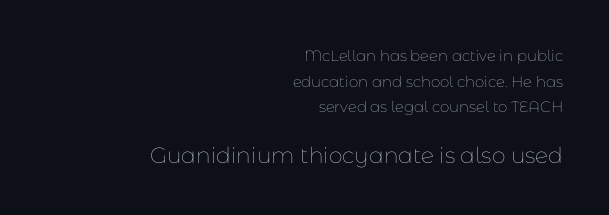
Q: Is the text bold? A: No.
Q: Is the text italic (slanted)? A: No, it is upright.
Q: Is the text underlined? A: No.
Q: How is the paragraph aligned? A: Right-aligned.
Q: Is the spacing between letters normal or unusually wide? A: Normal.
Q: Which block of text is set in a larger size, the first (top) or the second (bottom)? A: The second (bottom) one.
